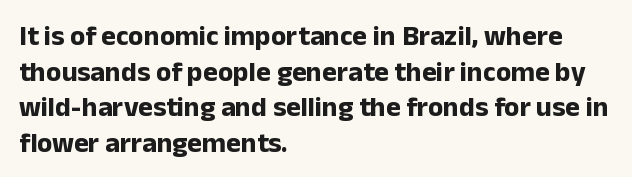
These lines sit exactly where default settings would place them. Designer's note — italics off, roman on. These lines are composed in type without serifs. Typographic density is high because the face is bold. Honestly, there is no underline to notice here at all.
